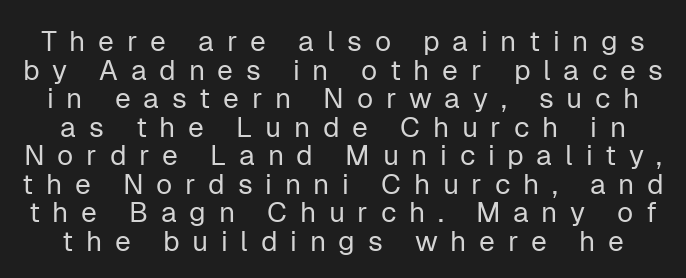
Q: Is the text bold? A: No.
Q: Is the text italic (slanted)? A: No, it is upright.
Q: Is the typeface a serif or a sans-serif typeface? A: Sans-serif.
Q: Is the text underlined? A: No.
Q: Is the spacing between letters normal or unusually wide? A: Unusually wide.
Q: Is the spacing between lines tight, normal or loose? A: Tight.
Q: Width (condensed, normal, or wide)? A: Normal.
Q: Stroke contrast? A: Low.
Q: x-height? A: Medium.
Q: Monospaced? A: No.
